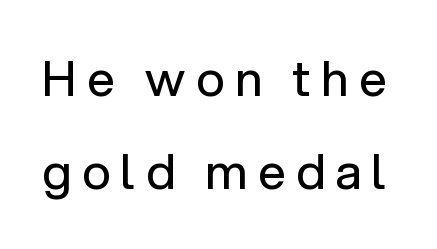
Q: Is the text bold? A: No.
Q: Is the text italic (slanted)? A: No, it is upright.
Q: Is the typeface a serif or a sans-serif typeface? A: Sans-serif.
Q: Is the text underlined? A: No.
Q: Is the spacing between letters normal or unusually wide? A: Unusually wide.
Q: Is the spacing between lines tight, normal or loose? A: Loose.
Q: Width (condensed, normal, or wide)? A: Normal.
Q: Stroke contrast? A: Low.
Q: x-height? A: Medium.
Q: Monospaced? A: No.
